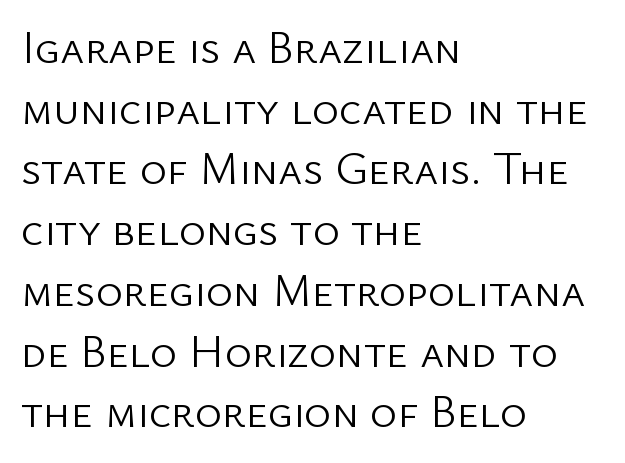
{"serif": "no", "italic": "no", "bold": "no", "weight": "light", "width": "normal", "stroke_contrast": "low", "x_height": "medium", "monospaced": "no", "underline": "no", "align": "left", "line_spacing": "normal", "line_spacing_ratio": 1.32, "letter_spacing": "normal", "letter_spacing_em": 0.0, "glyph_px": 46}
